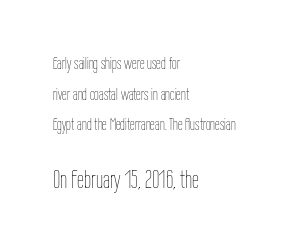
Q: Is the text bold? A: No.
Q: Is the text italic (slanted)? A: No, it is upright.
Q: Is the text underlined? A: No.
Q: How is the paragraph aligned? A: Left-aligned.
Q: Is the spacing between letters normal or unusually wide? A: Normal.
Q: Which block of text is set in a larger size, the first (top) or the second (bottom)? A: The second (bottom) one.
